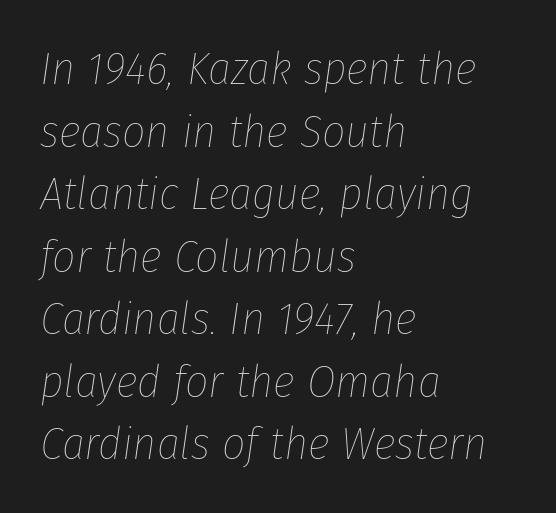
The image shows 46 px thin, condensed type, italic (leaning right); set left-aligned, normal line spacing (1.36x), normal letter spacing, not underlined; low stroke contrast and a medium x-height.
